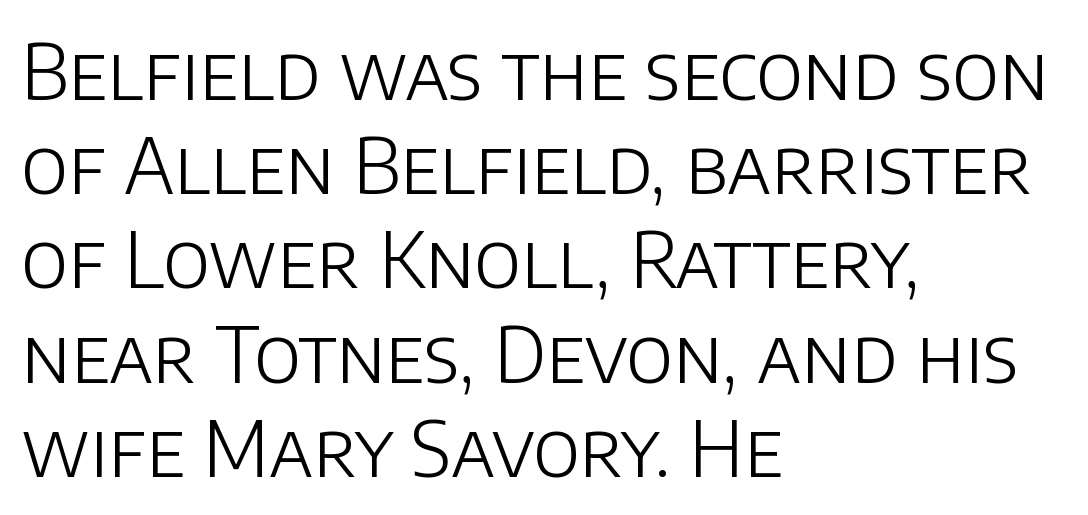
The image shows 76 px light sans-serif type, upright; set left-aligned, line spacing 1.24x, normal letter spacing, not underlined; low stroke contrast and a large x-height.
